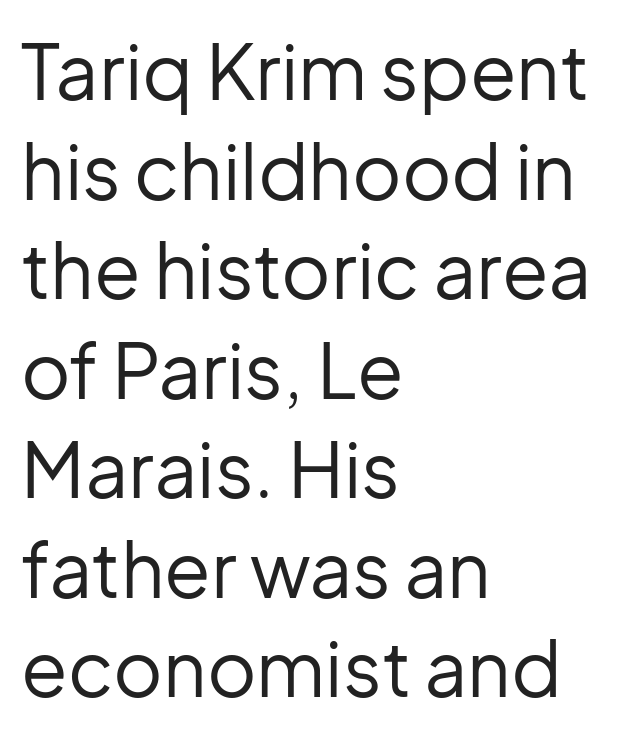
The image shows 76 px regular-weight sans-serif type, upright; set left-aligned, normal line spacing (1.31x), normal letter spacing, not underlined; low stroke contrast and a medium x-height.
